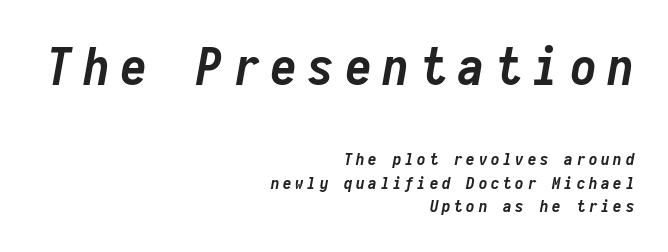
A bare baseline throughout the passage. Tracking here is generous; glyphs stand well apart from one another. Reading down the column, the eye jumps a familiar distance to each next line. Strokes here are thick enough to call this a true bold. Alignment: flush right. Of the two passages, the one on top uses the larger point size.
